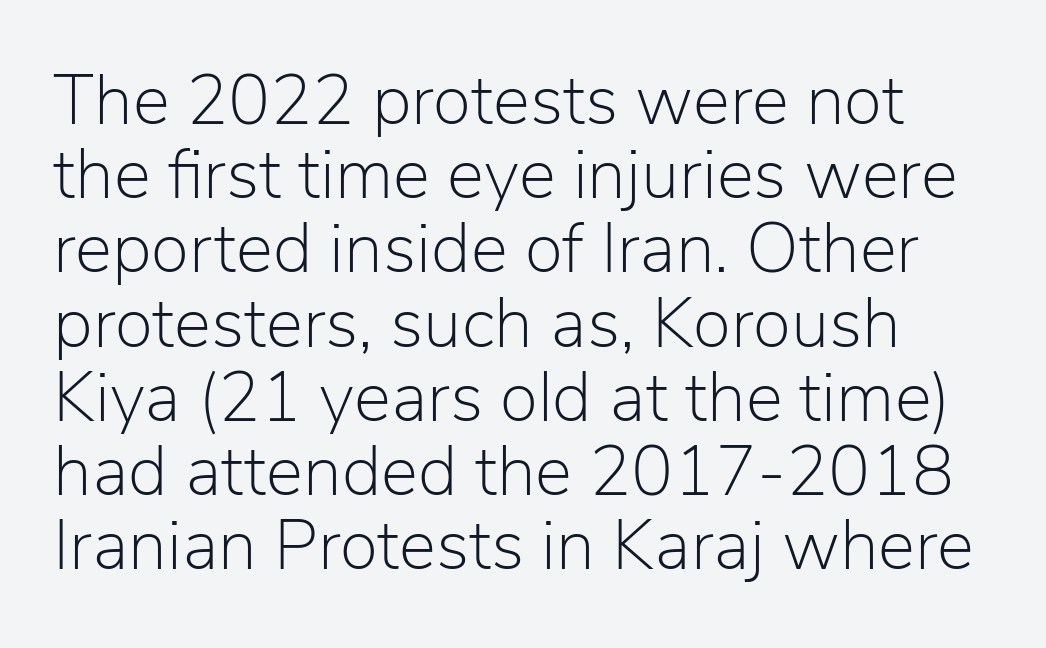
{"serif": "no", "italic": "no", "bold": "no", "weight": "light", "width": "normal", "stroke_contrast": "low", "x_height": "medium", "monospaced": "no", "underline": "no", "line_spacing": "tight", "line_spacing_ratio": 1.06, "letter_spacing": "normal", "letter_spacing_em": 0.0, "glyph_px": 70}
